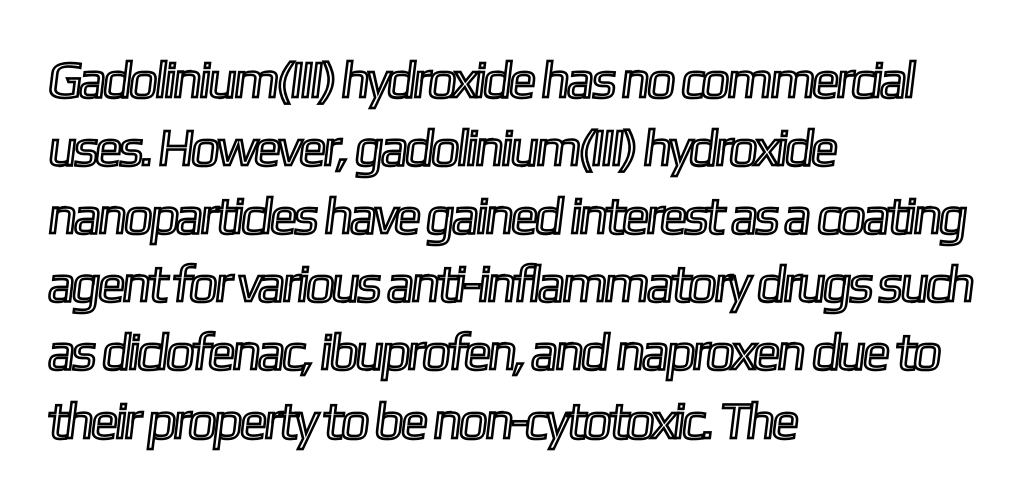
{"width": "condensed", "x_height": "medium", "monospaced": "no", "underline": "no", "align": "left", "line_spacing": "normal", "line_spacing_ratio": 1.31, "letter_spacing": "normal", "letter_spacing_em": 0.0, "glyph_px": 52}
